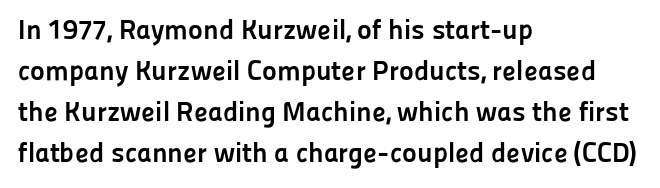
Q: Is the text bold? A: Yes.
Q: Is the text italic (slanted)? A: No, it is upright.
Q: Is the typeface a serif or a sans-serif typeface? A: Sans-serif.
Q: Is the text underlined? A: No.
Q: How is the paragraph aligned? A: Left-aligned.
Q: Is the spacing between letters normal or unusually wide? A: Normal.
Q: Is the spacing between lines tight, normal or loose? A: Normal.
Q: Width (condensed, normal, or wide)? A: Normal.
Q: Stroke contrast? A: Low.
Q: x-height? A: Medium.
Q: Monospaced? A: No.
